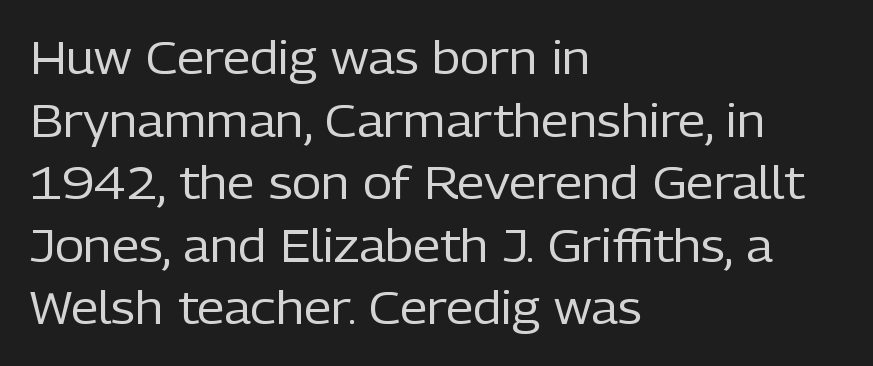
If you drew a line through each stem, it would be perfectly vertical. The tracking reads as untouched default to a designer's eye. Each stroke keeps to a modest, everyday thickness or less. The rendering uses natural spacing where letterforms have individual widths. The glyphs in this specimen are sans serif.
